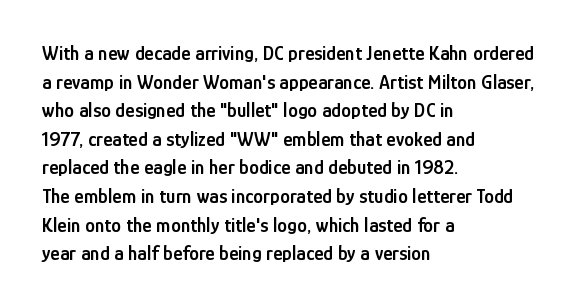
{"italic": "no", "bold": "semi", "underline": "no", "align": "left", "line_spacing": "normal", "line_spacing_ratio": 1.43, "letter_spacing": "normal", "letter_spacing_em": 0.0, "glyph_px": 20}
